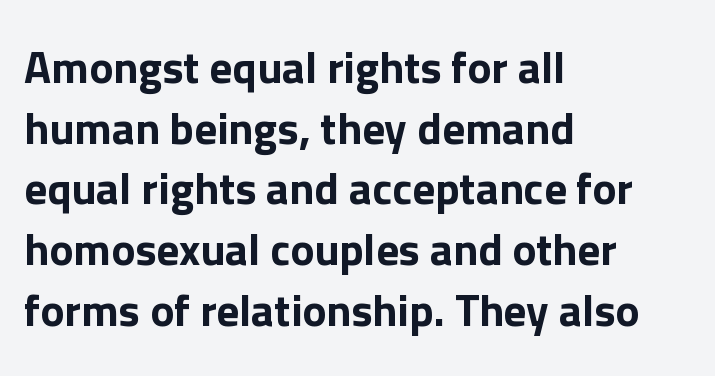
The space directly below the letters is spotless. Each line starts at the same left margin while the right side varies. Designer's note — italics off, roman on. The rendering uses natural spacing where letterforms have individual widths. Short note: letters normally spaced.
